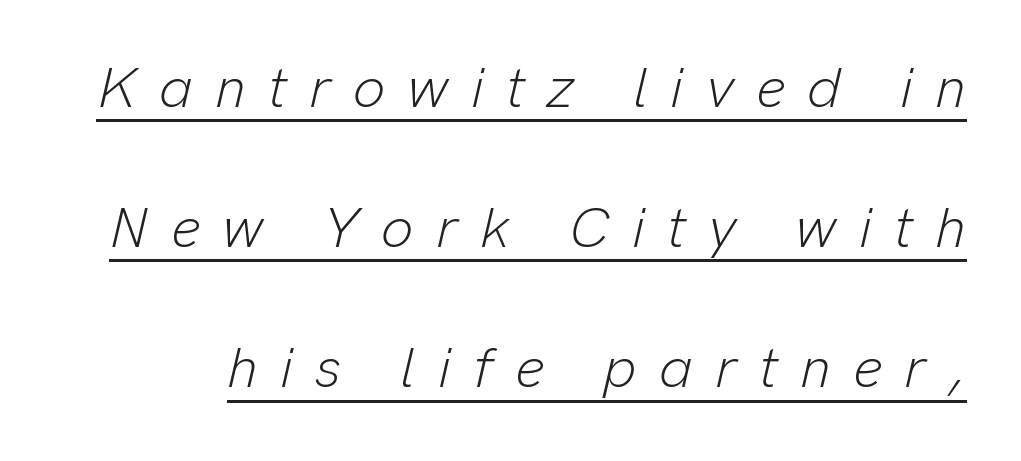
The image shows 57 px light type, italic (leaning right); set loose line spacing (2.46x), unusually wide letter spacing (+0.39 em), underlined; low stroke contrast and a medium x-height.
